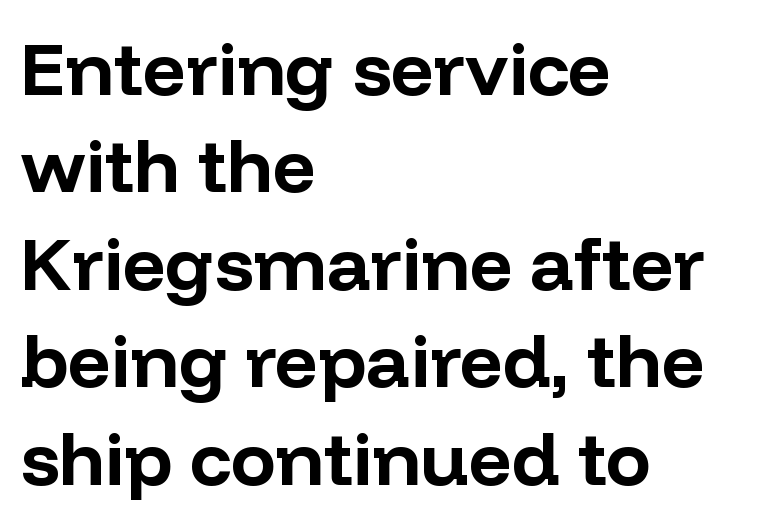
Strokes here are thick enough to call this a true bold. A typesetter would call this zero additional tracking. The passage shown stacks its lines at a standard gap. A typesetter would mark this as roman, not italic. A classic flush-left, rag-right setting is used for this passage.
